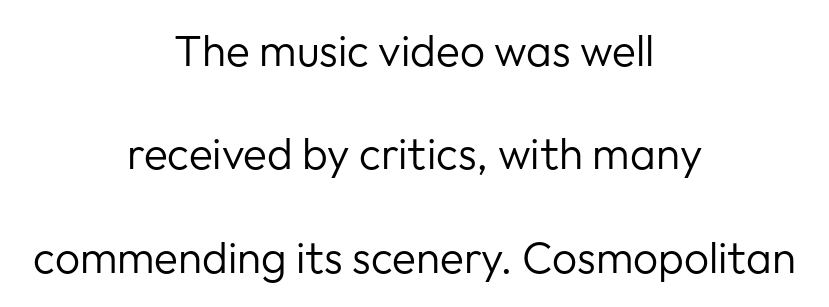
Words float on clear page, feet unadorned. Looks like regular typesetting: each glyph gets only the width it needs. The passage shown has conventional tracking throughout. A roman cut, with each character standing at attention. Is the block centered? Yes — each line is placed symmetrically about the middle.
